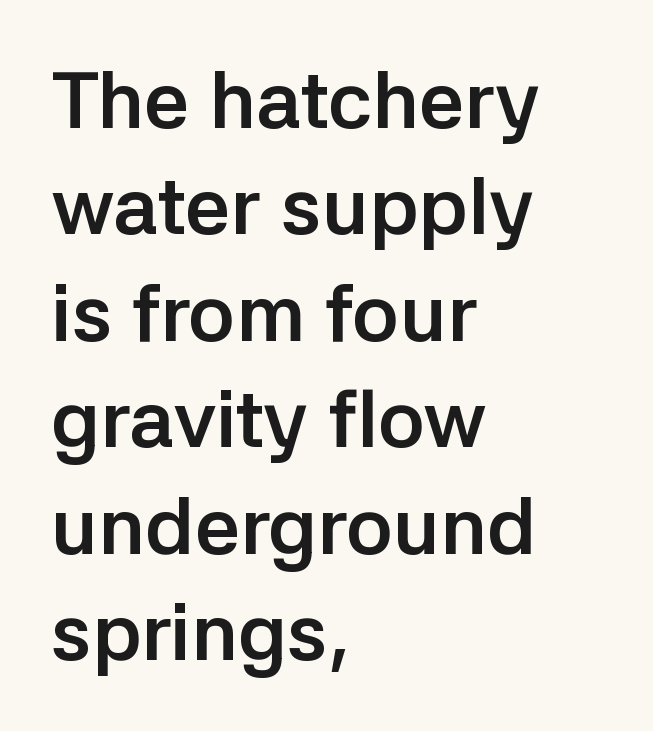
{"serif": "no", "italic": "no", "bold": "yes", "weight": "semibold", "width": "normal", "stroke_contrast": "low", "x_height": "medium", "monospaced": "no", "underline": "no", "align": "left", "line_spacing": "normal", "line_spacing_ratio": 1.33, "letter_spacing": "normal", "letter_spacing_em": 0.0, "glyph_px": 80}
